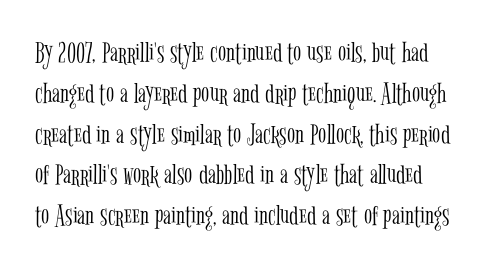
A typesetter would call this proportional, since set widths differ per character. The gaps between neighbouring characters are ordinary and unremarkable. The specimen omits any rule beneath the text block's lines. The letterforms sit at book weight or below.
